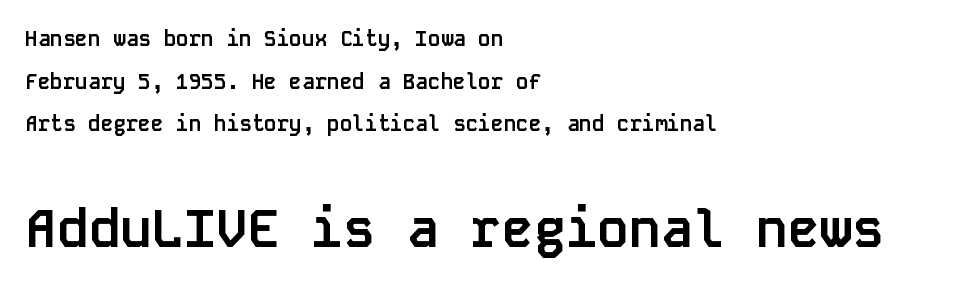
Q: Is the text bold? A: Yes.
Q: Is the text italic (slanted)? A: No, it is upright.
Q: Is the typeface a serif or a sans-serif typeface? A: Sans-serif.
Q: Is the text underlined? A: No.
Q: How is the paragraph aligned? A: Left-aligned.
Q: Is the spacing between letters normal or unusually wide? A: Normal.
Q: Is the spacing between lines tight, normal or loose? A: Loose.
Q: Which block of text is set in a larger size, the first (top) or the second (bottom)? A: The second (bottom) one.
Q: Width (condensed, normal, or wide)? A: Normal.
Q: Stroke contrast? A: Low.
Q: x-height? A: Large.
Q: Monospaced? A: Yes.
